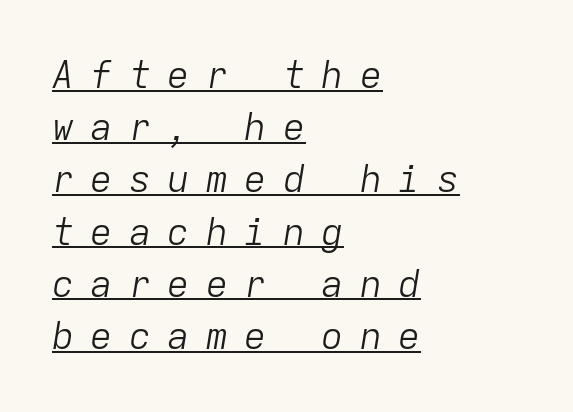
{"italic": "yes", "lean": "right", "slant_degrees": 9, "bold": "no", "weight": "light", "width": "normal", "stroke_contrast": "low", "x_height": "medium", "monospaced": "yes", "underline": "yes", "align": "left", "line_spacing": "normal", "line_spacing_ratio": 1.41, "letter_spacing": "wide", "letter_spacing_em": 0.44, "glyph_px": 37}
